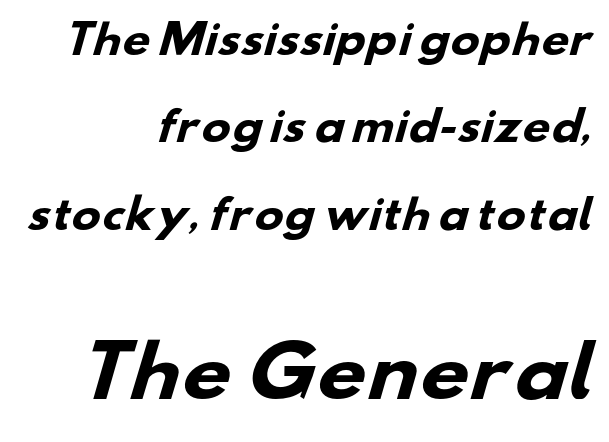
The image shows 69 px heavy, wide sans-serif type; set right-aligned, loose line spacing (2.24x), normal letter spacing, not underlined; the second (bottom) block is 1.77x larger; low stroke contrast and a small x-height.
